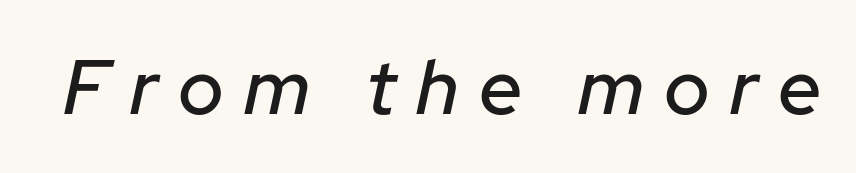
{"italic": "yes", "lean": "right", "slant_degrees": 12, "width": "normal", "stroke_contrast": "low", "x_height": "medium", "monospaced": "no", "underline": "no", "letter_spacing": "wide", "letter_spacing_em": 0.26, "glyph_px": 77}
